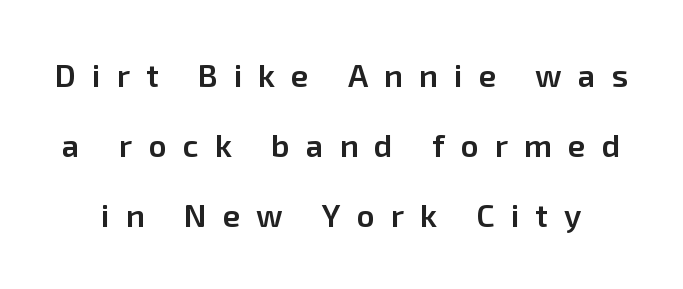
{"serif": "no", "italic": "no", "bold": "semi", "weight": "semibold", "width": "normal", "stroke_contrast": "low", "x_height": "medium", "monospaced": "no", "underline": "no", "line_spacing": "loose", "line_spacing_ratio": 2.19, "letter_spacing": "wide", "letter_spacing_em": 0.5, "glyph_px": 32}
